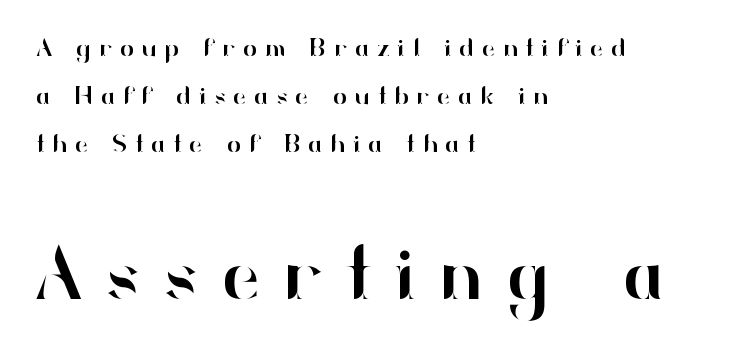
The image shows 77 px sans-serif type, upright; set left-aligned, line spacing 1.84x, unusually wide letter spacing (+0.3 em), not underlined; the second (bottom) block is 2.96x larger; high stroke contrast and a small x-height.
